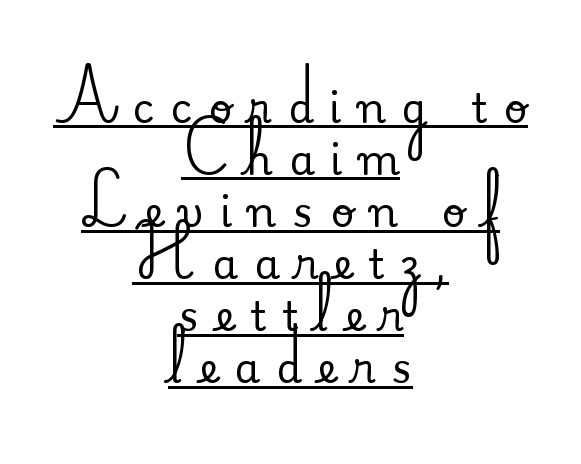
The image shows 41 px serif type, upright; set centered, normal line spacing (1.27x), unusually wide letter spacing (+0.39 em), underlined; medium stroke contrast and a small x-height.
